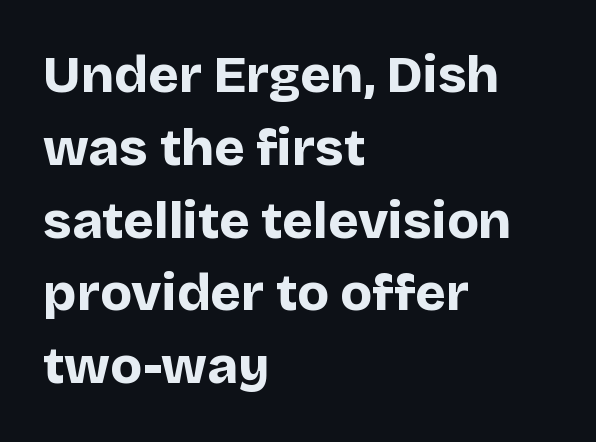
Thick stems and heavy bowls — unmistakably bold. Casual observation: everything's shoved over to the left. Typographically, this falls in the sans-serif category. You could call the tracking neutral — neither tight nor loose. A typesetter would call this proportional, since set widths differ per character. The typography opts for an upright posture over an oblique one.
